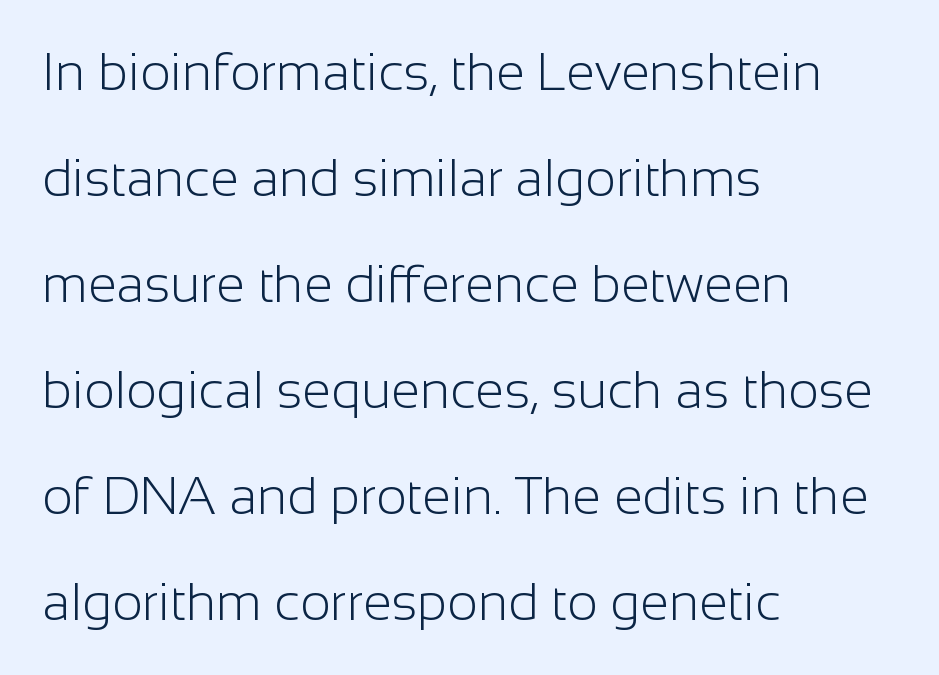
{"serif": "no", "italic": "no", "bold": "no", "weight": "light", "width": "normal", "stroke_contrast": "low", "x_height": "medium", "monospaced": "no", "underline": "no", "align": "left", "line_spacing": "loose", "line_spacing_ratio": 2.04, "letter_spacing": "normal", "letter_spacing_em": 0.0, "glyph_px": 52}
